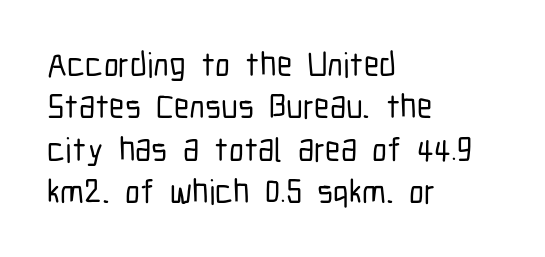
{"serif": "no", "italic": "no", "width": "condensed", "stroke_contrast": "low", "x_height": "medium", "monospaced": "no", "underline": "no", "align": "left", "line_spacing": "normal", "line_spacing_ratio": 1.25, "letter_spacing": "normal", "letter_spacing_em": 0.0, "glyph_px": 34}
